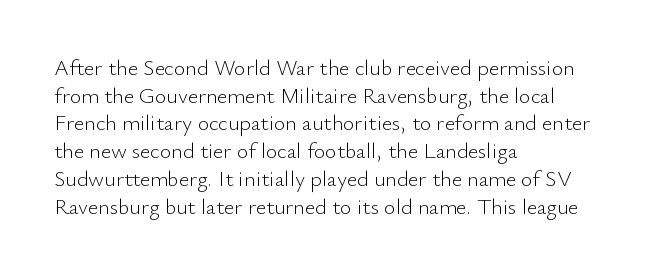
Q: Is the text bold? A: No.
Q: Is the text italic (slanted)? A: No, it is upright.
Q: Is the text underlined? A: No.
Q: How is the paragraph aligned? A: Left-aligned.
Q: Is the spacing between letters normal or unusually wide? A: Normal.
Q: Is the spacing between lines tight, normal or loose? A: Normal.
